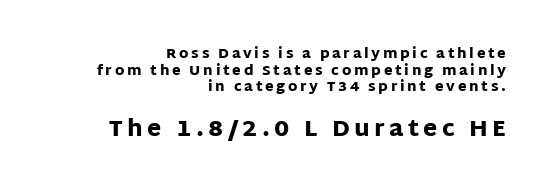
The space beneath each line is pristine and unruled. The lettering holds an erect, upright posture throughout. Every letter is thick-stroked: bold, no question. One-word summary of the alignment: right.
